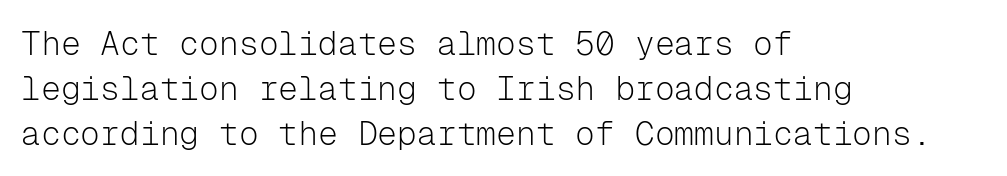
Q: Is the text bold? A: No.
Q: Is the text italic (slanted)? A: No, it is upright.
Q: Is the typeface a serif or a sans-serif typeface? A: Sans-serif.
Q: Is the text underlined? A: No.
Q: How is the paragraph aligned? A: Left-aligned.
Q: Is the spacing between letters normal or unusually wide? A: Normal.
Q: Is the spacing between lines tight, normal or loose? A: Normal.
Q: Width (condensed, normal, or wide)? A: Normal.
Q: Stroke contrast? A: Low.
Q: x-height? A: Medium.
Q: Monospaced? A: Yes.
